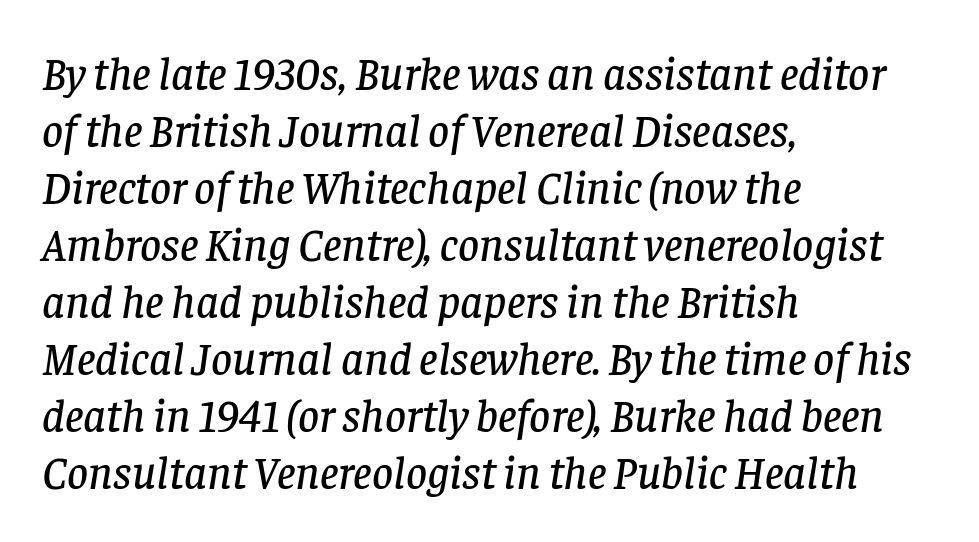
Q: Is the text italic (slanted)? A: Yes, it leans right by about 8 degrees.
Q: Is the typeface a serif or a sans-serif typeface? A: Serif.
Q: Is the text underlined? A: No.
Q: How is the paragraph aligned? A: Left-aligned.
Q: Is the spacing between letters normal or unusually wide? A: Normal.
Q: Width (condensed, normal, or wide)? A: Normal.
Q: Stroke contrast? A: Low.
Q: x-height? A: Large.
Q: Monospaced? A: No.
